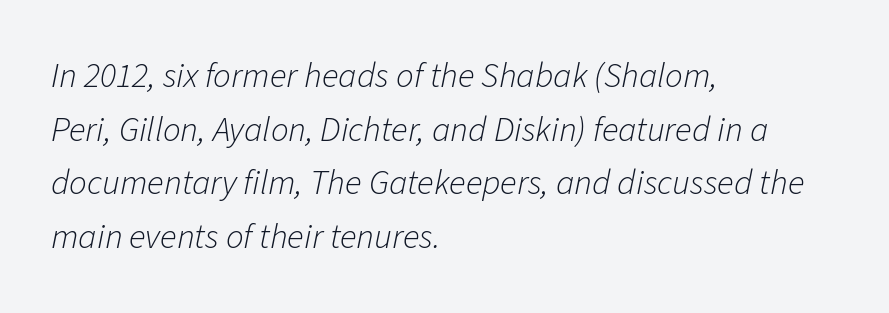
The image shows 35 px light type, italic (leaning right); set left-aligned, normal line spacing (1.53x), normal letter spacing, not underlined; low stroke contrast and a medium x-height.
